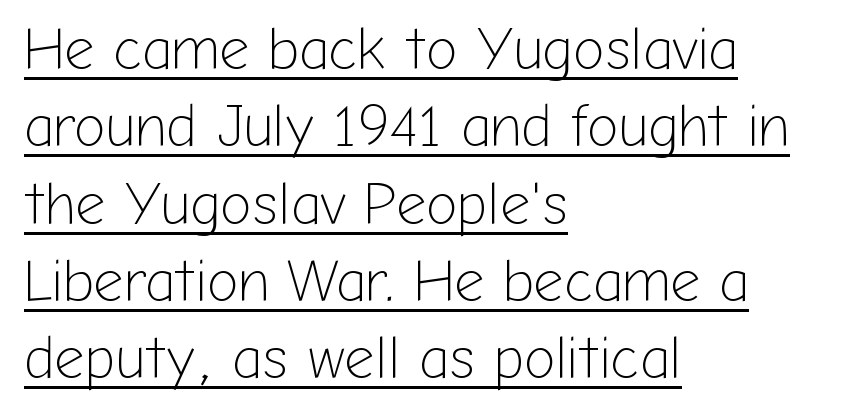
In terms of letterform style, serifs are entirely absent. Italic: no, the glyphs are upright roman. Compared with typical paragraphs, the rows here are spaced about the same. The rendered words wear a rule along their underside. The letters look calm and open, with moderate or lighter stems.
